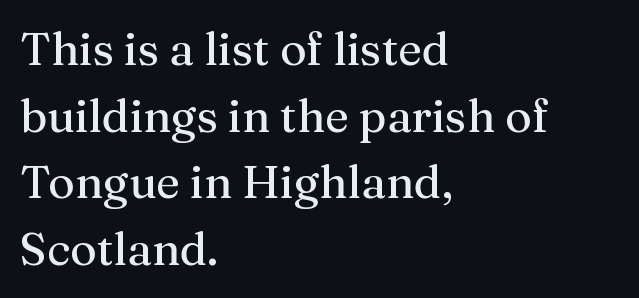
Between one letter and the next there's only the usual sliver of space. The strip under each line holds only bare page. These lines stack with their left ends in a neat column. The passage shown is typed in a proportional face where columns would drift.
